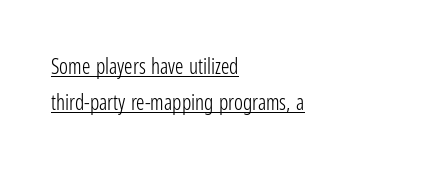
The image shows 21 px text type, upright; set left-aligned, line spacing 1.73x, normal letter spacing, underlined.
